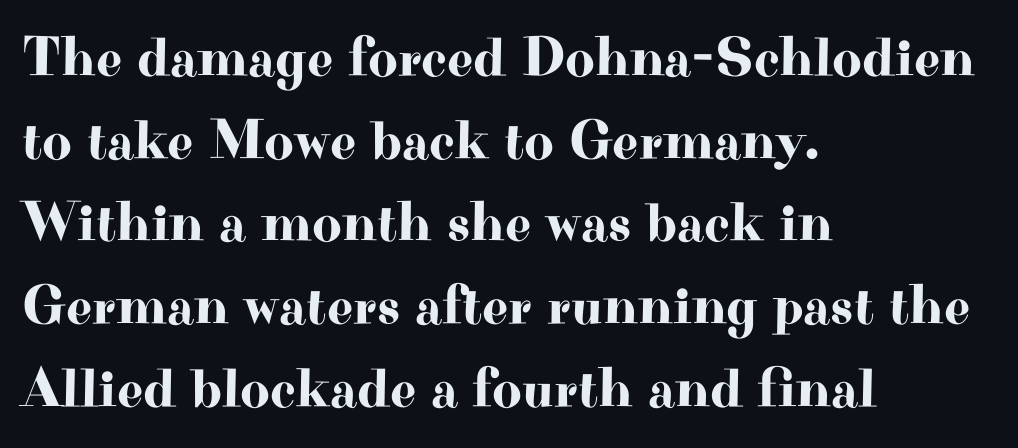
The image shows 57 px wide serif type, upright; set left-aligned, normal line spacing (1.45x), normal letter spacing, not underlined; high stroke contrast and a small x-height.
